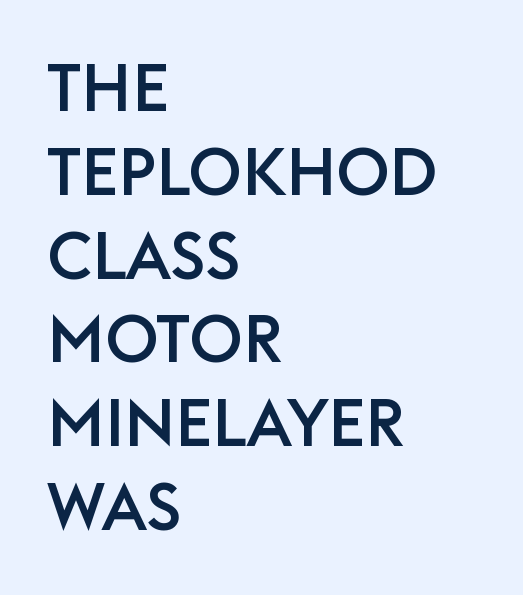
{"serif": "no", "italic": "no", "width": "normal", "stroke_contrast": "low", "x_height": "large", "monospaced": "no", "underline": "no", "align": "left", "line_spacing": "normal", "line_spacing_ratio": 1.27, "letter_spacing": "normal", "letter_spacing_em": 0.0, "glyph_px": 66}
